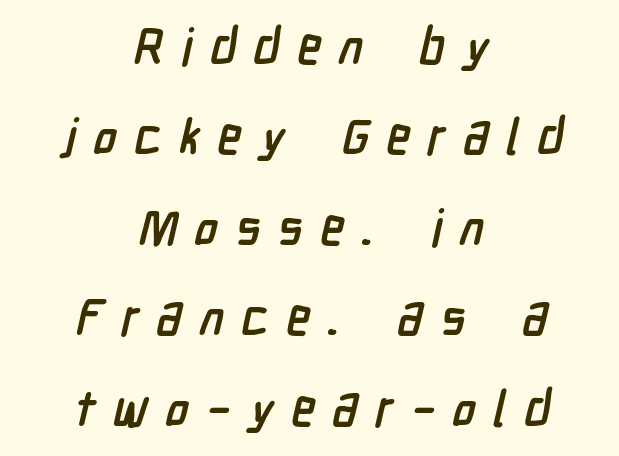
{"serif": "no", "bold": "yes", "weight": "semibold", "width": "condensed", "stroke_contrast": "low", "x_height": "medium", "monospaced": "no", "underline": "no", "align": "center", "line_spacing_ratio": 1.81, "letter_spacing": "wide", "letter_spacing_em": 0.34, "glyph_px": 50}
